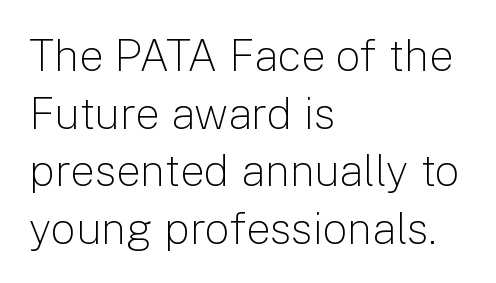
A typesetter would call this zero additional tracking. In terms of leading, this rendering sits right in the middle. The setting favours the left margin, as ordinary paragraphs usually do. Is this a fixed-width face? No — the glyphs have proportional, varying widths. A sans-serif font was chosen for this passage.
